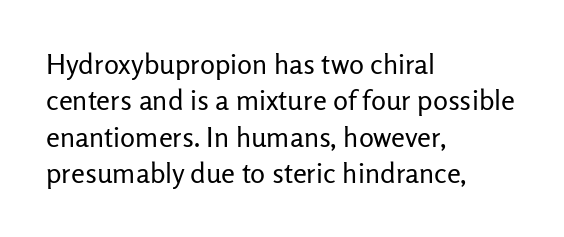
Q: Is the text bold? A: No.
Q: Is the text italic (slanted)? A: No, it is upright.
Q: Is the typeface a serif or a sans-serif typeface? A: Sans-serif.
Q: Is the text underlined? A: No.
Q: How is the paragraph aligned? A: Left-aligned.
Q: Is the spacing between letters normal or unusually wide? A: Normal.
Q: Is the spacing between lines tight, normal or loose? A: Normal.
Q: Width (condensed, normal, or wide)? A: Normal.
Q: Stroke contrast? A: Low.
Q: x-height? A: Medium.
Q: Monospaced? A: No.
